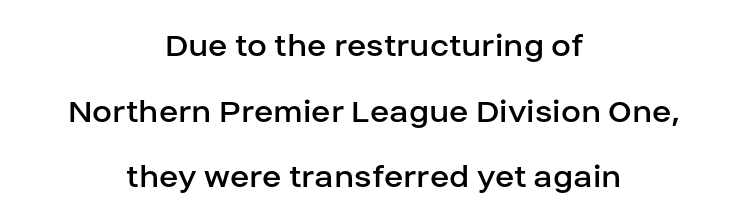
The image shows 36 px regular-weight sans-serif type, upright; set centered, line spacing 1.82x, normal letter spacing, not underlined; low stroke contrast and a large x-height.
